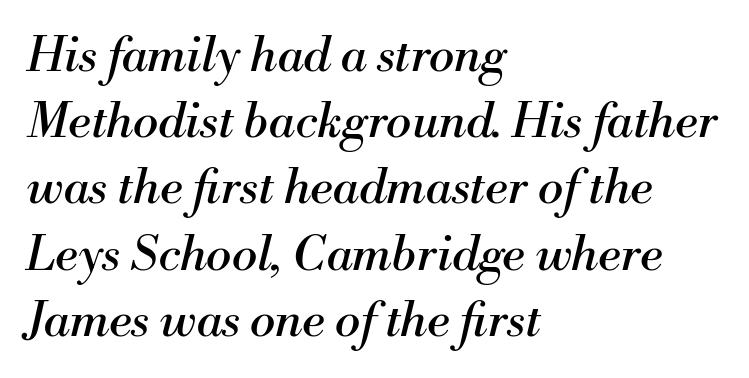
{"serif": "yes", "italic": "yes", "lean": "right", "slant_degrees": 13, "bold": "no", "weight": "regular", "width": "normal", "stroke_contrast": "medium", "x_height": "small", "monospaced": "no", "underline": "no", "align": "left", "line_spacing": "normal", "line_spacing_ratio": 1.38, "letter_spacing": "normal", "letter_spacing_em": 0.0, "glyph_px": 48}
